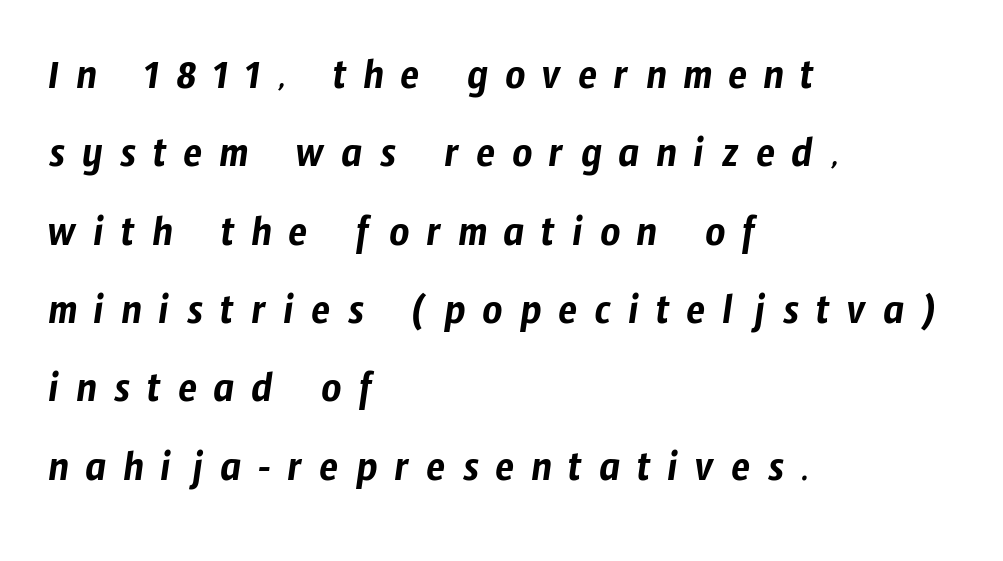
The passage shown is typed in a proportional face where columns would drift. Line beginnings align vertically; line endings do not. Honestly, there is no underline to notice here at all. How are the letters spaced? Widely, with obvious added tracking.
